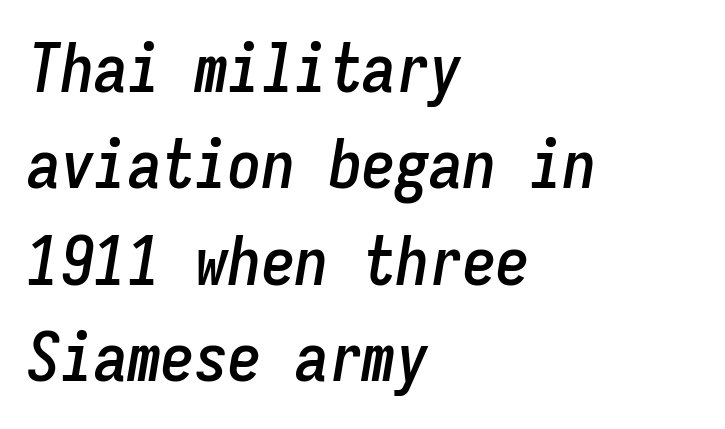
{"italic": "yes", "lean": "right", "slant_degrees": 9, "width": "condensed", "stroke_contrast": "low", "x_height": "medium", "monospaced": "yes", "underline": "no", "align": "left", "line_spacing": "normal", "line_spacing_ratio": 1.44, "letter_spacing": "normal", "letter_spacing_em": 0.0, "glyph_px": 67}
